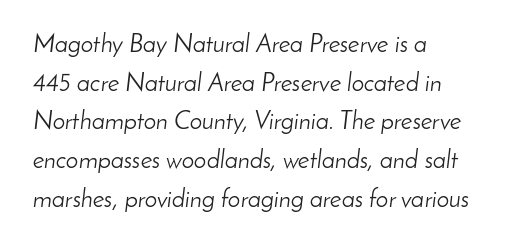
Is there much room between lines? A standard amount, neither cramped nor airy. No letter is thick-stroked: the sample isn't bold. Observe the lean: these are italic letterforms. Decoration check: the copy has no underline. Compared with a centered layout, this one pins lines to the left instead.
